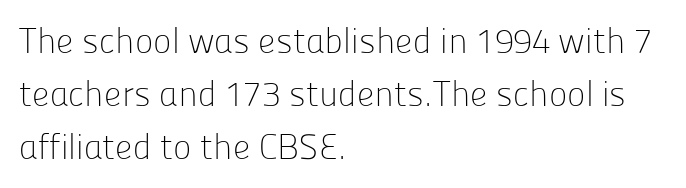
Q: Is the text bold? A: No.
Q: Is the text italic (slanted)? A: No, it is upright.
Q: Is the typeface a serif or a sans-serif typeface? A: Sans-serif.
Q: Is the text underlined? A: No.
Q: How is the paragraph aligned? A: Left-aligned.
Q: Is the spacing between letters normal or unusually wide? A: Normal.
Q: Is the spacing between lines tight, normal or loose? A: Normal.
Q: Width (condensed, normal, or wide)? A: Normal.
Q: Stroke contrast? A: Low.
Q: x-height? A: Medium.
Q: Monospaced? A: No.
